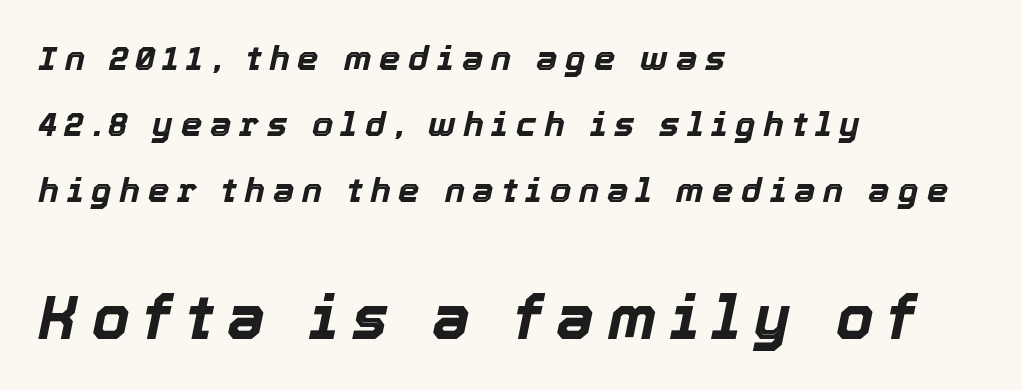
{"italic": "yes", "lean": "right", "slant_degrees": 12, "bold": "yes", "weight": "bold", "width": "normal", "x_height": "medium", "monospaced": "no", "underline": "no", "align": "left", "line_spacing": "loose", "line_spacing_ratio": 1.94, "letter_spacing": "wide", "letter_spacing_em": 0.23, "larger_block": "second", "size_ratio": 1.76, "glyph_px": 60}
